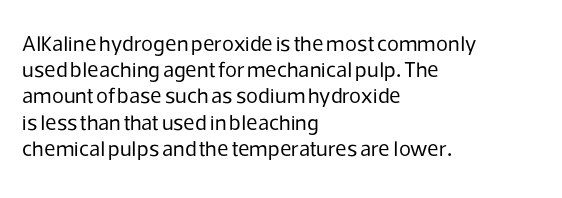
The image shows 22 px text type, upright; set left-aligned, line spacing 1.19x, normal letter spacing, not underlined.
